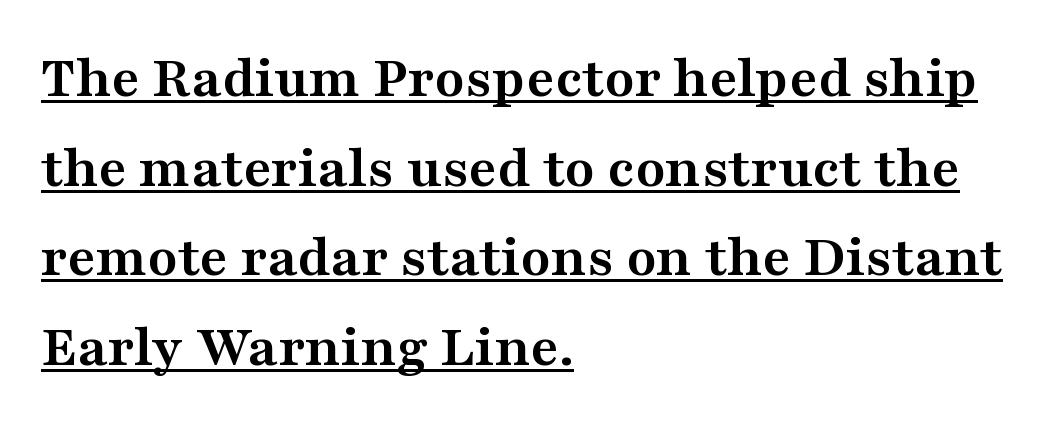
The image shows 61 px semibold, wide serif type, upright; set left-aligned, normal line spacing (1.47x), normal letter spacing, underlined; medium stroke contrast and a medium x-height.
